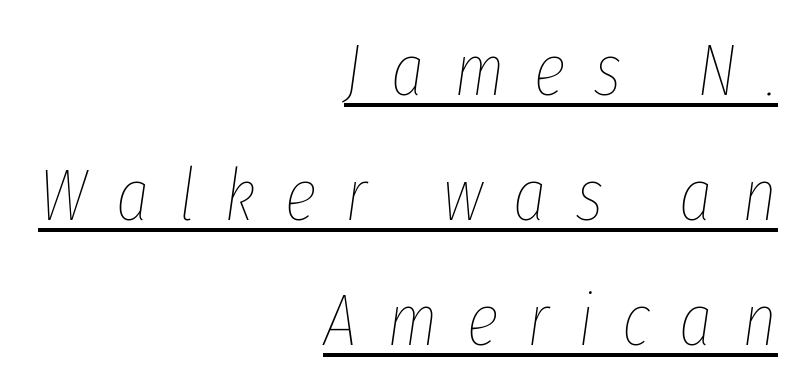
The image shows 73 px thin, condensed type, italic (leaning right); set right-aligned, line spacing 1.71x, unusually wide letter spacing (+0.4 em), underlined; low stroke contrast and a medium x-height.
